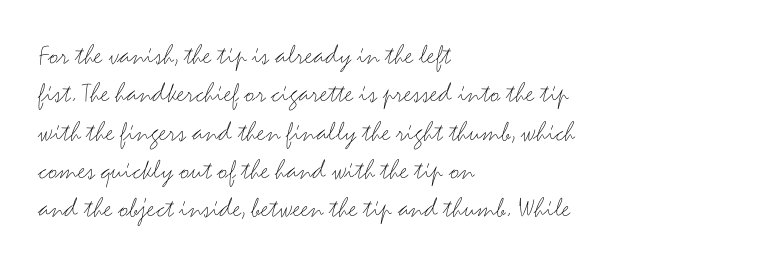
The image shows 29 px thin, wide sans-serif type; set left-aligned, normal line spacing (1.32x), normal letter spacing, not underlined; medium stroke contrast and a small x-height.
